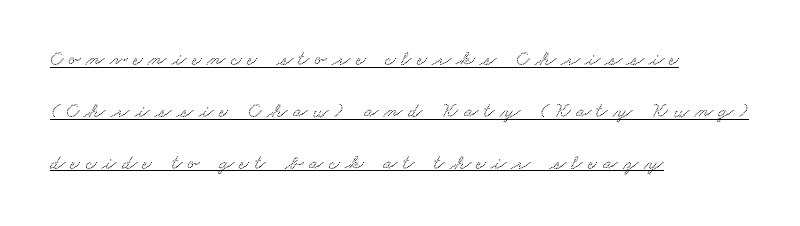
{"underline": "yes", "align": "left", "line_spacing": "loose", "line_spacing_ratio": 2.47, "letter_spacing": "wide", "letter_spacing_em": 0.27, "glyph_px": 21}
